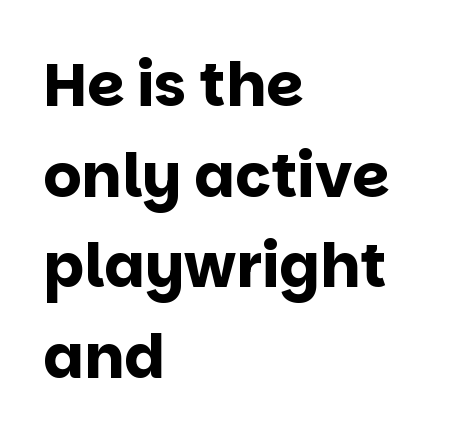
{"serif": "no", "italic": "no", "bold": "yes", "weight": "bold", "width": "normal", "stroke_contrast": "low", "x_height": "large", "monospaced": "no", "underline": "no", "align": "left", "line_spacing": "normal", "line_spacing_ratio": 1.51, "letter_spacing": "normal", "letter_spacing_em": 0.0, "glyph_px": 60}
